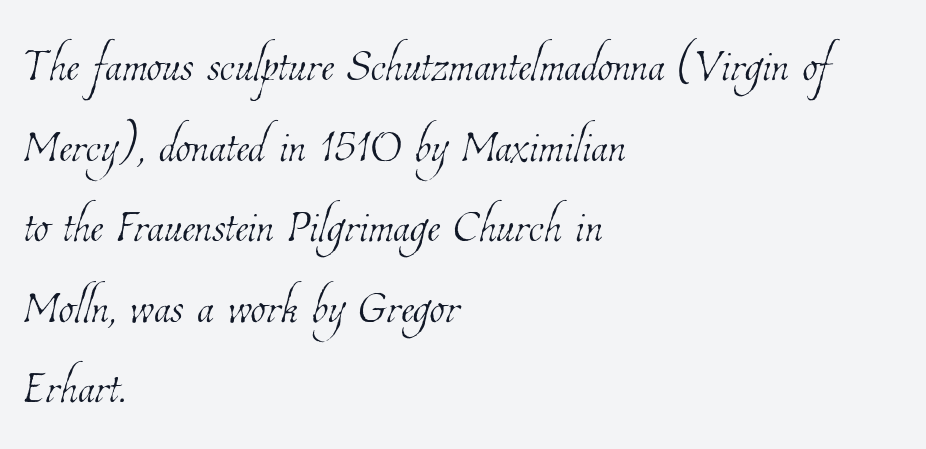
Q: Is the text bold? A: No.
Q: Is the text underlined? A: No.
Q: How is the paragraph aligned? A: Left-aligned.
Q: Is the spacing between letters normal or unusually wide? A: Normal.
Q: Is the spacing between lines tight, normal or loose? A: Normal.
Q: Width (condensed, normal, or wide)? A: Condensed.
Q: Stroke contrast? A: Low.
Q: x-height? A: Medium.
Q: Monospaced? A: No.
